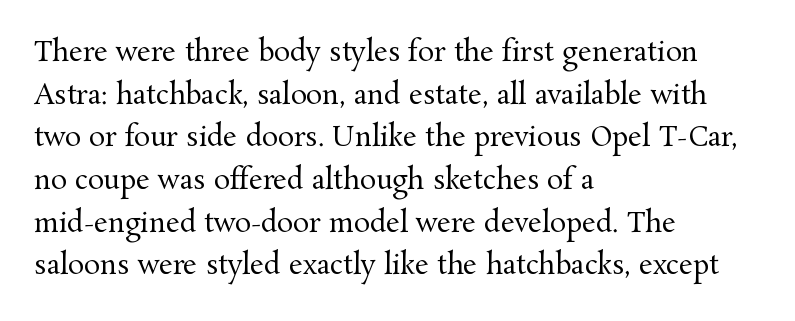
The image shows 27 px text type, upright; set left-aligned, normal line spacing (1.58x), normal letter spacing, not underlined.
